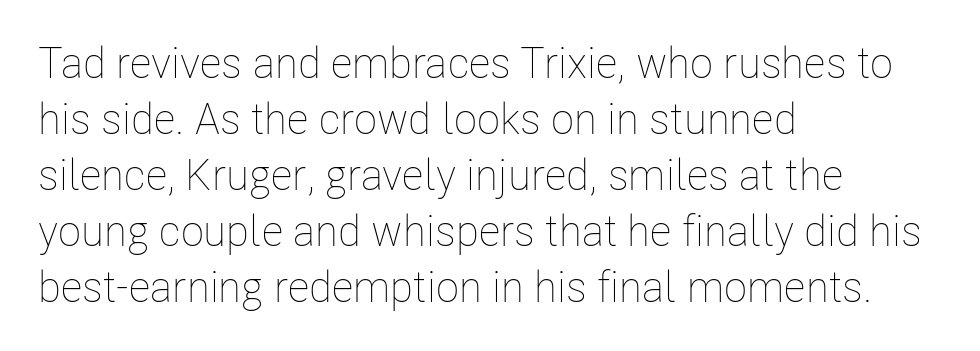
The image shows 43 px thin, condensed type, upright; set left-aligned, normal line spacing (1.3x), normal letter spacing, not underlined; low stroke contrast and a medium x-height.
